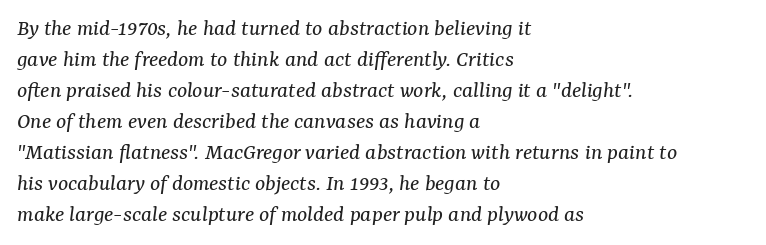
Q: Is the text bold? A: No.
Q: Is the text italic (slanted)? A: Yes, it leans right by about 7 degrees.
Q: Is the text underlined? A: No.
Q: How is the paragraph aligned? A: Left-aligned.
Q: Is the spacing between letters normal or unusually wide? A: Normal.
Q: Is the spacing between lines tight, normal or loose? A: Normal.
